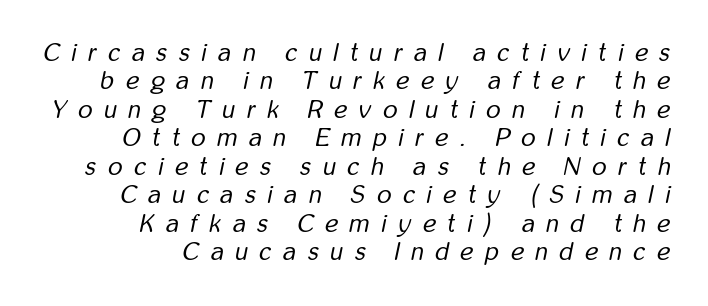
{"italic": "yes", "lean": "right", "slant_degrees": 12, "bold": "no", "underline": "no", "align": "right", "line_spacing": "tight", "line_spacing_ratio": 1.14, "letter_spacing": "wide", "letter_spacing_em": 0.47, "glyph_px": 25}
